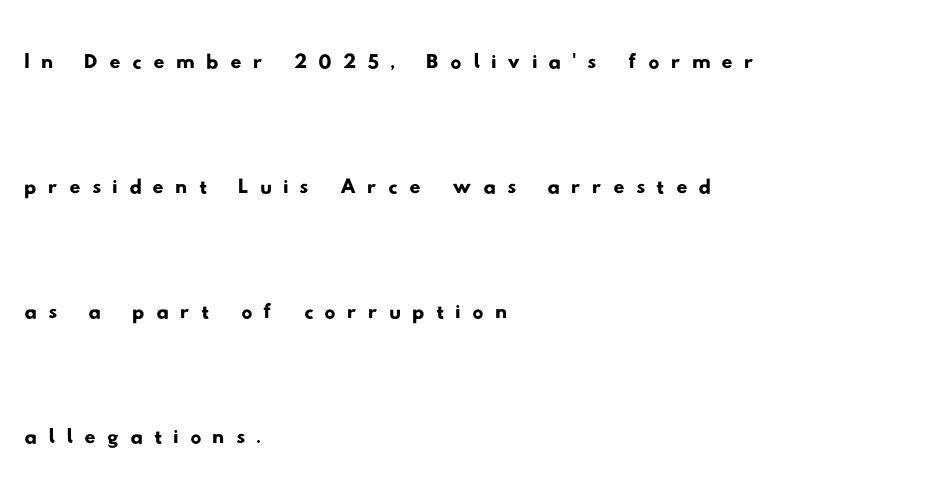
Q: Is the typeface a serif or a sans-serif typeface? A: Sans-serif.
Q: Is the text underlined? A: No.
Q: How is the paragraph aligned? A: Left-aligned.
Q: Is the spacing between letters normal or unusually wide? A: Unusually wide.
Q: Is the spacing between lines tight, normal or loose? A: Loose.
Q: Width (condensed, normal, or wide)? A: Wide.
Q: Stroke contrast? A: Low.
Q: x-height? A: Small.
Q: Monospaced? A: No.
